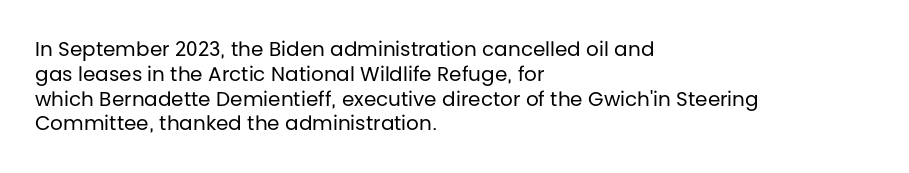
Each stroke keeps to a modest, everyday thickness or less. The type is set solid horizontally, with unmodified tracking. Italic: no, the glyphs are upright roman. In CSS terms this would be text-align: left.
